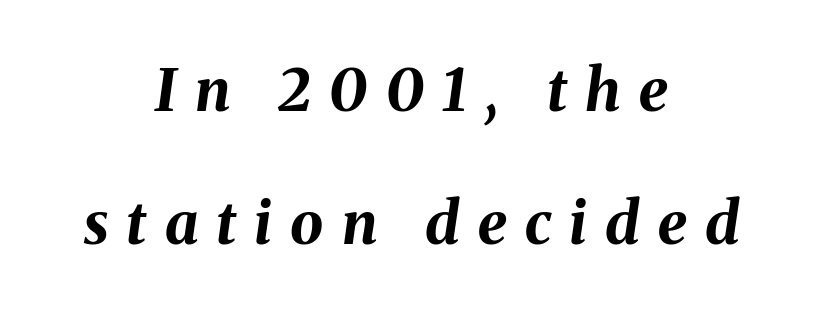
{"italic": "yes", "lean": "right", "slant_degrees": 8, "bold": "yes", "weight": "bold", "width": "normal", "stroke_contrast": "medium", "x_height": "medium", "monospaced": "no", "underline": "no", "align": "center", "line_spacing": "loose", "line_spacing_ratio": 2.25, "letter_spacing": "wide", "letter_spacing_em": 0.31, "glyph_px": 59}
